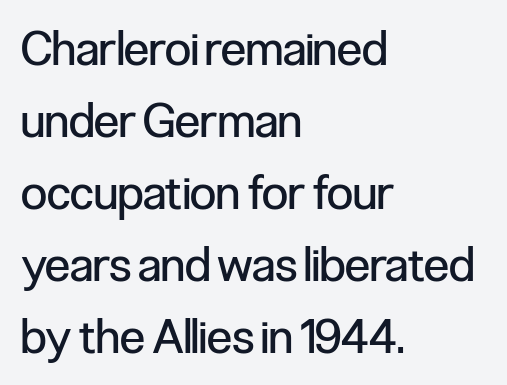
The image shows 47 px regular-weight, condensed sans-serif type, upright; set left-aligned, normal line spacing (1.53x), normal letter spacing, not underlined; low stroke contrast and a medium x-height.
